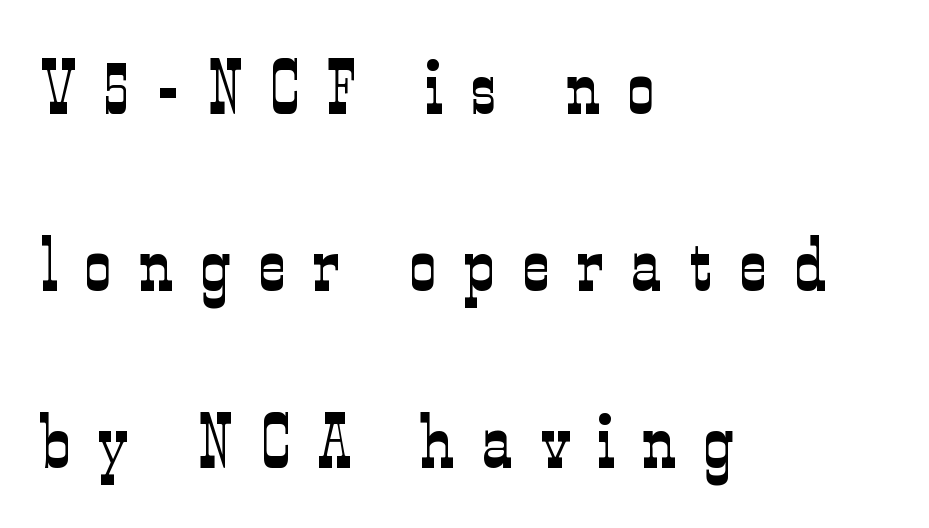
{"serif": "yes", "italic": "no", "bold": "no", "weight": "light", "width": "condensed", "stroke_contrast": "low", "x_height": "medium", "monospaced": "no", "underline": "no", "align": "left", "line_spacing": "loose", "line_spacing_ratio": 2.36, "letter_spacing": "wide", "letter_spacing_em": 0.37, "glyph_px": 75}
